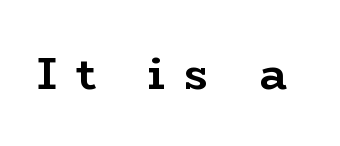
Beneath every word, the page is bare. Think of a printed novel: that variable character pitch is what you see here. The glyphs have the mass of a bold cut. Check where the strokes stop: tiny serifs finish them off. Rendered with straight, roman letterforms. How are the letters spaced? Widely, with obvious added tracking.
